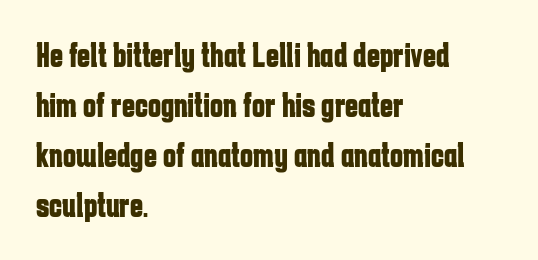
{"serif": "no", "italic": "no", "bold": "yes", "weight": "bold", "width": "condensed", "stroke_contrast": "low", "x_height": "medium", "monospaced": "no", "underline": "no", "align": "left", "line_spacing": "normal", "line_spacing_ratio": 1.43, "letter_spacing": "normal", "letter_spacing_em": 0.0, "glyph_px": 35}
